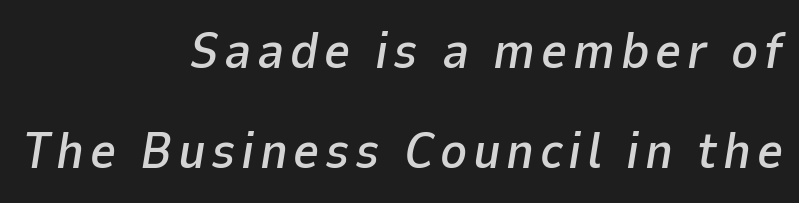
The image shows 51 px text type, italic (leaning right); set right-aligned, loose line spacing (1.97x), not underlined; low stroke contrast and a medium x-height.
